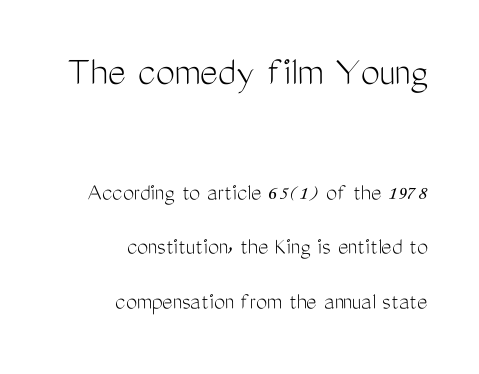
{"serif": "no", "italic": "no", "bold": "no", "weight": "light", "width": "condensed", "stroke_contrast": "medium", "x_height": "medium", "monospaced": "no", "underline": "no", "align": "right", "line_spacing": "loose", "line_spacing_ratio": 2.19, "letter_spacing": "normal", "letter_spacing_em": 0.0, "larger_block": "first", "size_ratio": 1.72, "glyph_px": 43}
